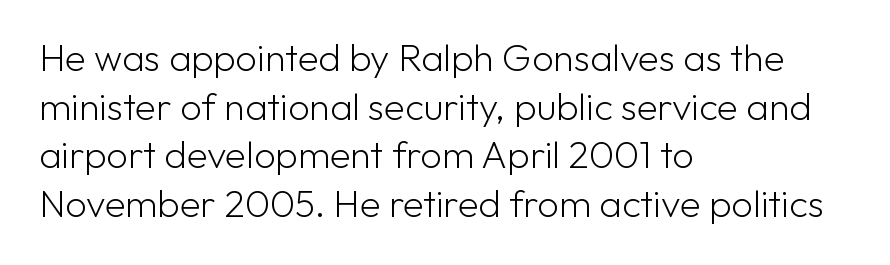
{"serif": "no", "italic": "no", "bold": "no", "weight": "light", "width": "normal", "stroke_contrast": "low", "x_height": "medium", "monospaced": "no", "underline": "no", "align": "left", "line_spacing": "normal", "line_spacing_ratio": 1.28, "letter_spacing": "normal", "letter_spacing_em": 0.0, "glyph_px": 38}
